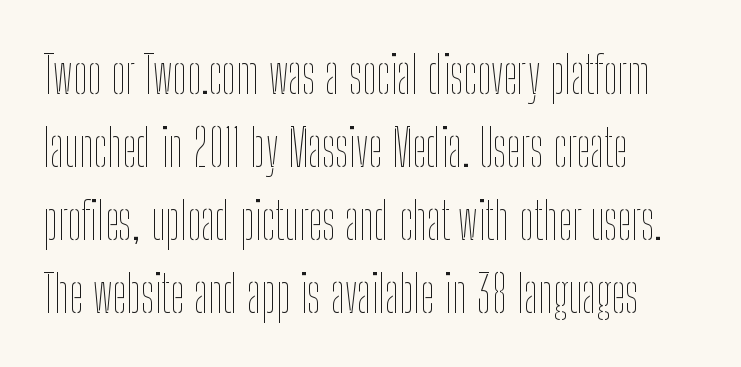
Q: Is the text bold? A: No.
Q: Is the text italic (slanted)? A: No, it is upright.
Q: Is the text underlined? A: No.
Q: How is the paragraph aligned? A: Left-aligned.
Q: Is the spacing between letters normal or unusually wide? A: Normal.
Q: Is the spacing between lines tight, normal or loose? A: Normal.
Q: Width (condensed, normal, or wide)? A: Condensed.
Q: Stroke contrast? A: Low.
Q: x-height? A: Medium.
Q: Monospaced? A: No.
